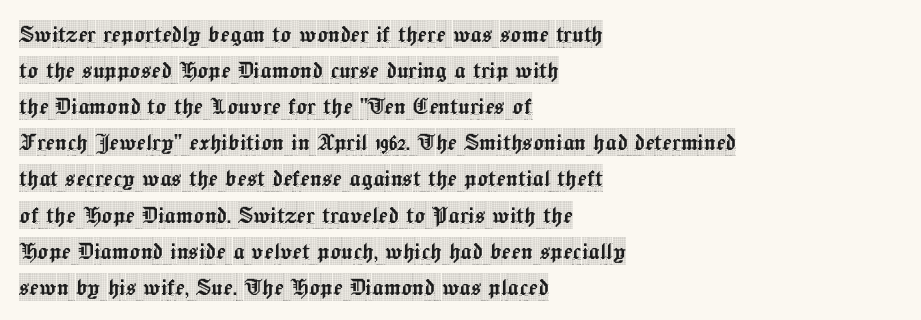
{"serif": "yes", "italic": "no", "width": "condensed", "x_height": "large", "monospaced": "no", "underline": "no", "align": "left", "line_spacing": "normal", "line_spacing_ratio": 1.29, "letter_spacing": "normal", "letter_spacing_em": 0.0, "glyph_px": 28}
